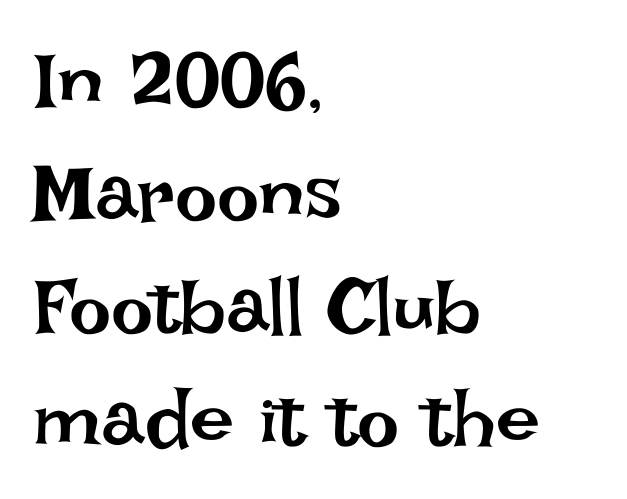
{"italic": "no", "bold": "no", "weight": "regular", "width": "normal", "stroke_contrast": "low", "x_height": "large", "monospaced": "no", "underline": "no", "align": "left", "line_spacing": "normal", "line_spacing_ratio": 1.43, "letter_spacing": "normal", "letter_spacing_em": 0.0, "glyph_px": 79}
